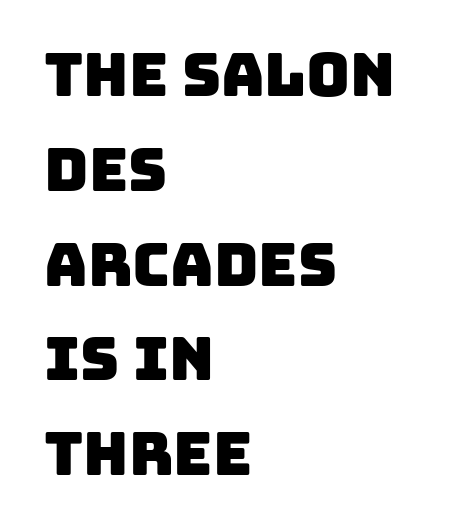
Q: Is the typeface a serif or a sans-serif typeface? A: Sans-serif.
Q: Is the text underlined? A: No.
Q: How is the paragraph aligned? A: Left-aligned.
Q: Is the spacing between letters normal or unusually wide? A: Normal.
Q: Is the spacing between lines tight, normal or loose? A: Normal.
Q: Width (condensed, normal, or wide)? A: Normal.
Q: Stroke contrast? A: Low.
Q: x-height? A: Large.
Q: Monospaced? A: No.
